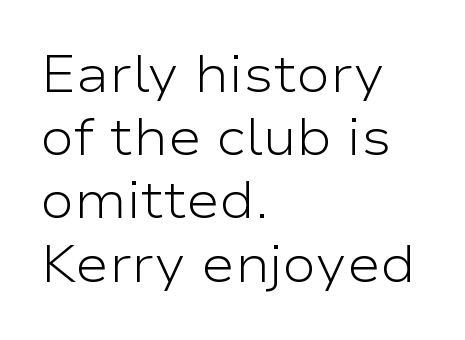
Q: Is the text bold? A: No.
Q: Is the text italic (slanted)? A: No, it is upright.
Q: Is the typeface a serif or a sans-serif typeface? A: Sans-serif.
Q: Is the text underlined? A: No.
Q: How is the paragraph aligned? A: Left-aligned.
Q: Is the spacing between letters normal or unusually wide? A: Normal.
Q: Width (condensed, normal, or wide)? A: Wide.
Q: Stroke contrast? A: Low.
Q: x-height? A: Medium.
Q: Monospaced? A: No.
